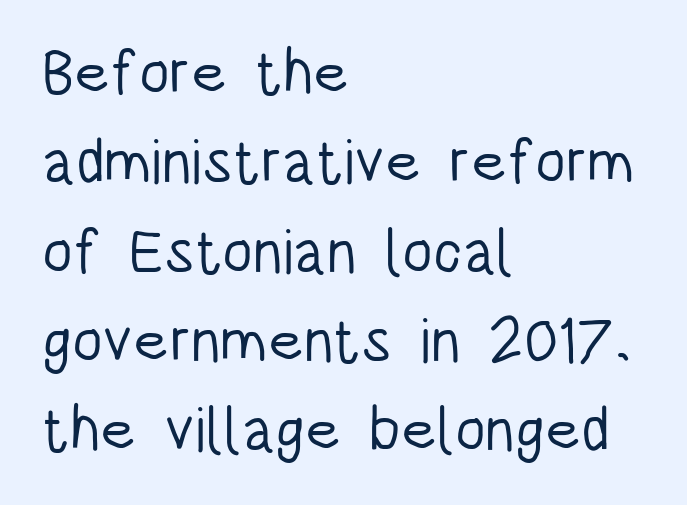
Each letter's strokes conclude bluntly, with no projecting serifs. Posture: upright roman. Varying glyph widths throughout — classic text-font behaviour. The font is comparable to plain body text, perhaps lighter. Does the leading feel generous? No, just average. Quick note: underline off.
